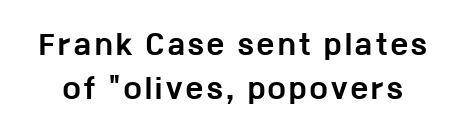
The characters look thick and weighty, a clear bold. Vertical strokes here are truly vertical. Baseline-to-baseline distance is the conventional proportion of letter height. The baseline area is clear.
